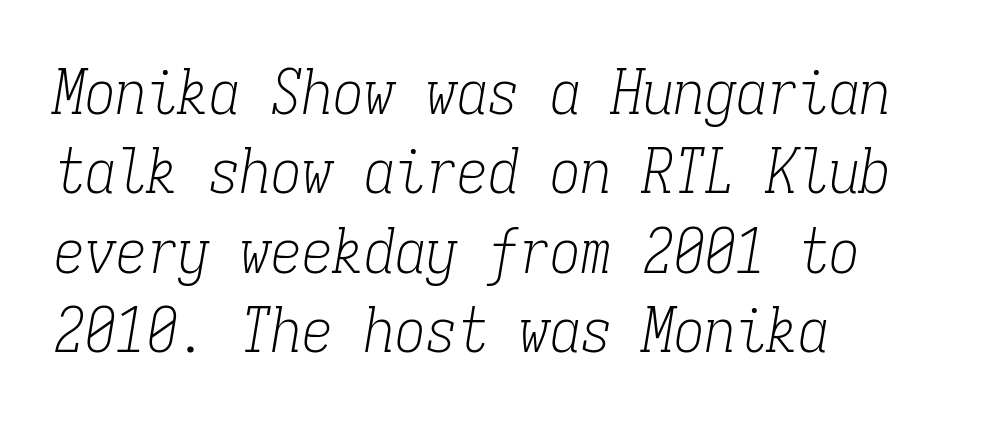
{"serif": "yes", "italic": "yes", "lean": "right", "slant_degrees": 9, "bold": "no", "weight": "light", "width": "condensed", "stroke_contrast": "low", "x_height": "medium", "monospaced": "yes", "underline": "no", "align": "left", "line_spacing": "normal", "line_spacing_ratio": 1.28, "letter_spacing": "normal", "letter_spacing_em": 0.0, "glyph_px": 62}
